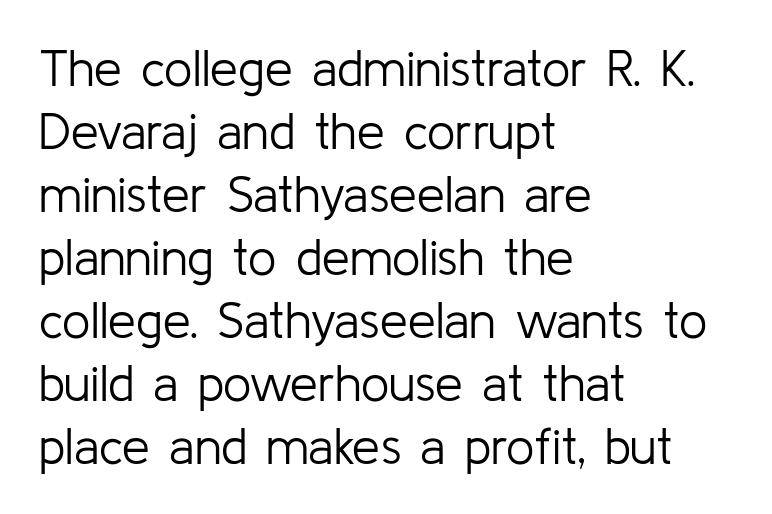
The image shows 50 px light sans-serif type, upright; set left-aligned, normal line spacing (1.26x), normal letter spacing, not underlined; low stroke contrast and a medium x-height.
